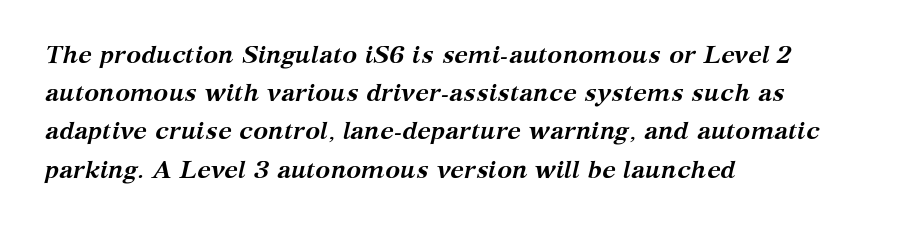
{"italic": "yes", "lean": "right", "slant_degrees": 12, "bold": "yes", "underline": "no", "align": "left", "line_spacing": "normal", "line_spacing_ratio": 1.53, "letter_spacing": "normal", "letter_spacing_em": 0.0, "glyph_px": 25}
